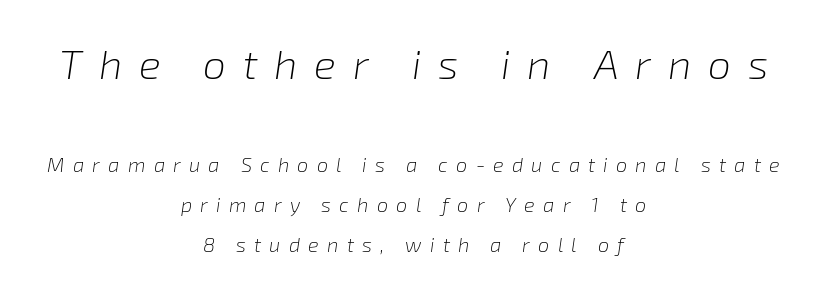
The image shows 41 px light type, italic (leaning right); set centered, loose line spacing (1.99x), unusually wide letter spacing (+0.41 em), not underlined; the first (top) block is 2.05x larger; low stroke contrast and a medium x-height.
